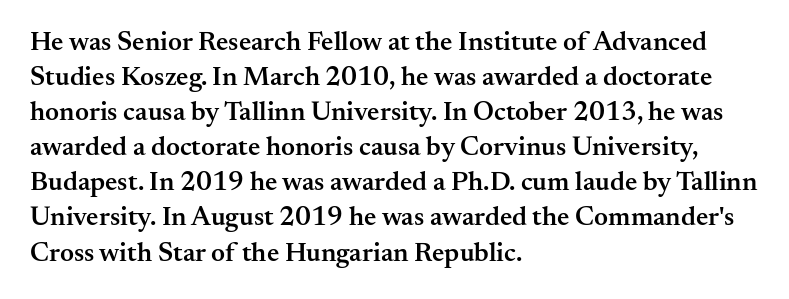
The image shows 27 px text type, upright; set left-aligned, normal line spacing (1.3x), normal letter spacing, not underlined.
